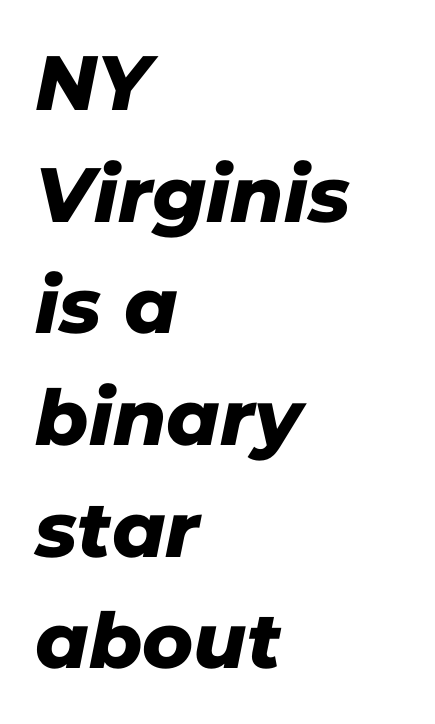
Q: Is the typeface a serif or a sans-serif typeface? A: Sans-serif.
Q: Is the text underlined? A: No.
Q: How is the paragraph aligned? A: Left-aligned.
Q: Is the spacing between letters normal or unusually wide? A: Normal.
Q: Is the spacing between lines tight, normal or loose? A: Normal.
Q: Width (condensed, normal, or wide)? A: Normal.
Q: Stroke contrast? A: Low.
Q: x-height? A: Medium.
Q: Monospaced? A: No.
